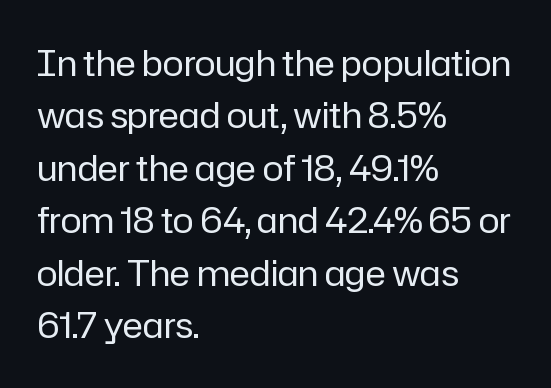
Q: Is the text bold? A: No.
Q: Is the text italic (slanted)? A: No, it is upright.
Q: Is the typeface a serif or a sans-serif typeface? A: Sans-serif.
Q: Is the text underlined? A: No.
Q: How is the paragraph aligned? A: Left-aligned.
Q: Is the spacing between letters normal or unusually wide? A: Normal.
Q: Is the spacing between lines tight, normal or loose? A: Normal.
Q: Width (condensed, normal, or wide)? A: Normal.
Q: Stroke contrast? A: Low.
Q: x-height? A: Medium.
Q: Monospaced? A: No.
